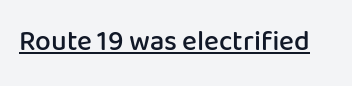
The image shows 28 px semibold sans-serif type, upright; set normal letter spacing, underlined; low stroke contrast and a medium x-height.
